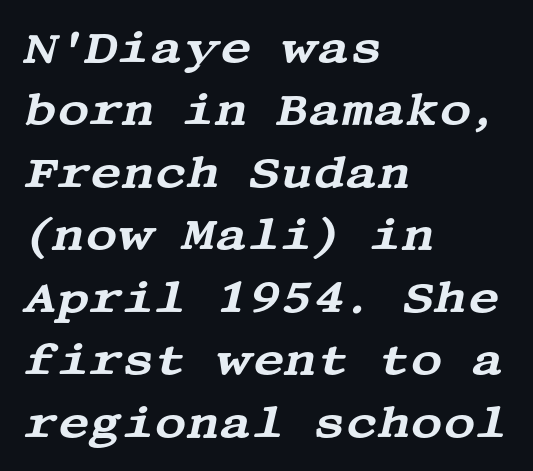
{"serif": "yes", "italic": "yes", "lean": "right", "slant_degrees": 13, "width": "wide", "stroke_contrast": "medium", "x_height": "large", "underline": "no", "align": "left", "line_spacing": "normal", "line_spacing_ratio": 1.42, "letter_spacing": "normal", "letter_spacing_em": 0.0, "glyph_px": 44}
